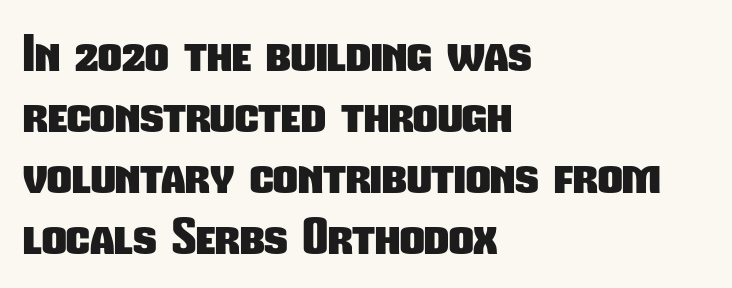
The image shows 48 px heavy, condensed sans-serif type; set left-aligned, normal line spacing (1.27x), normal letter spacing, not underlined; low stroke contrast and a medium x-height.
